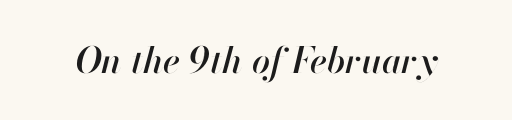
{"italic": "yes", "lean": "right", "slant_degrees": 13, "width": "normal", "stroke_contrast": "high", "x_height": "small", "monospaced": "no", "underline": "no", "letter_spacing": "normal", "letter_spacing_em": 0.0, "glyph_px": 36}
